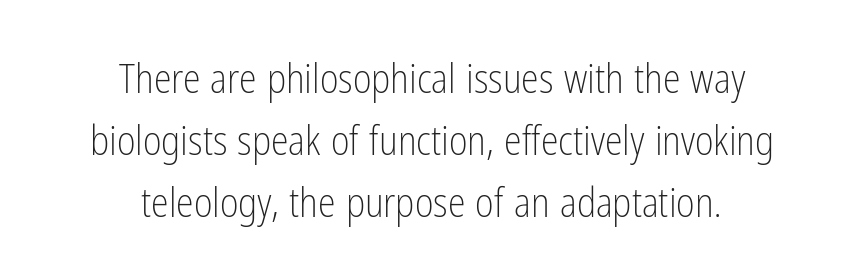
{"serif": "no", "italic": "no", "bold": "no", "weight": "light", "width": "condensed", "stroke_contrast": "low", "x_height": "medium", "monospaced": "no", "underline": "no", "align": "center", "line_spacing": "normal", "line_spacing_ratio": 1.55, "letter_spacing": "normal", "letter_spacing_em": 0.0, "glyph_px": 40}
